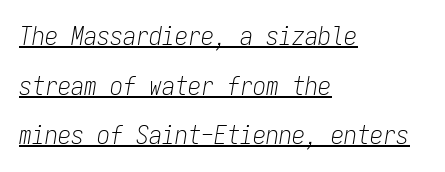
{"italic": "yes", "lean": "right", "slant_degrees": 9, "bold": "no", "underline": "yes", "align": "left", "line_spacing": "loose", "line_spacing_ratio": 1.91, "letter_spacing": "normal", "letter_spacing_em": 0.0, "glyph_px": 26}
